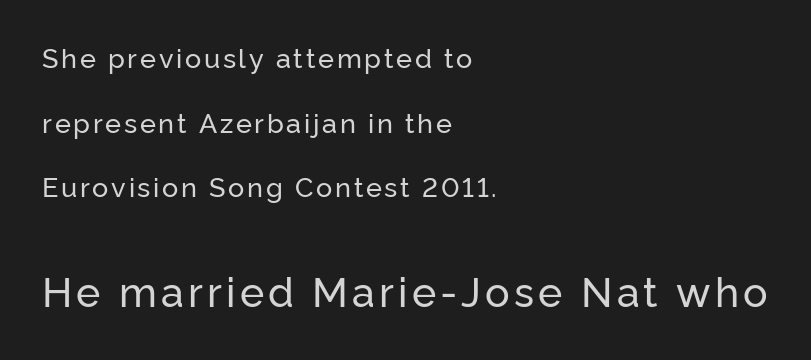
Posture: straight, roman, zero tilt. Descenders hang freely into open space. A student would call this left alignment; a typographer would say flush left, rag right. The passage shown is typeset with a sans-serif family. This sample trades compactness for vertical openness between lines.
